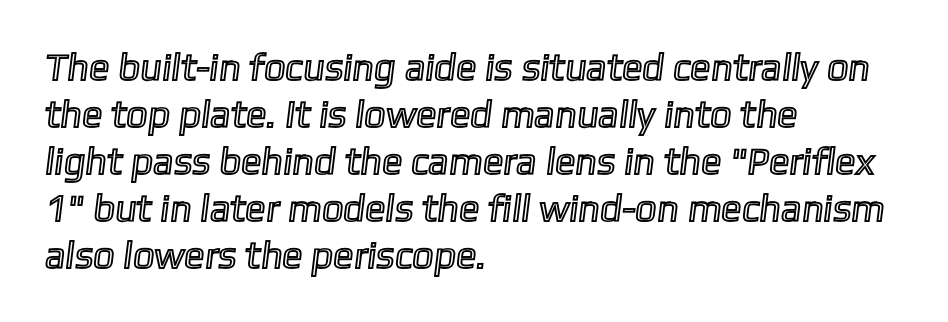
{"width": "normal", "x_height": "medium", "monospaced": "no", "underline": "no", "align": "left", "line_spacing_ratio": 1.24, "letter_spacing": "normal", "letter_spacing_em": 0.0, "glyph_px": 38}
